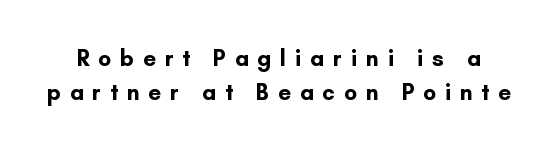
How heavy is the stroke? Heavy — this is a bold. A typesetter would call this leading conventional body-copy spacing. Do the letters lean? They stand straight. The glyphs are unaccompanied by any horizontal stroke below them.
